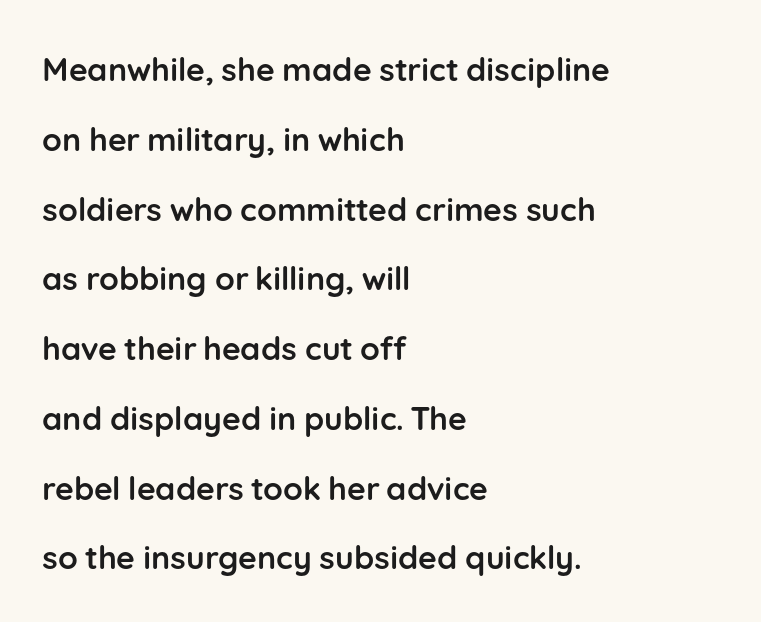
The image shows 32 px semibold sans-serif type, upright; set left-aligned, loose line spacing (2.18x), normal letter spacing, not underlined; low stroke contrast and a medium x-height.
